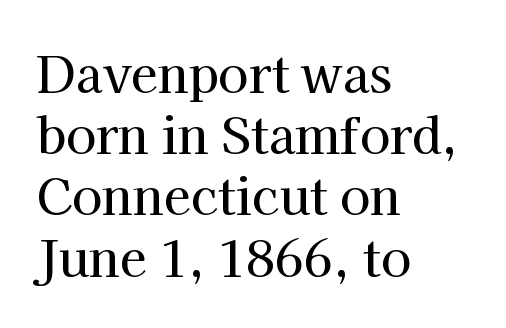
{"serif": "yes", "italic": "no", "width": "normal", "stroke_contrast": "high", "x_height": "medium", "monospaced": "no", "underline": "no", "align": "left", "line_spacing": "normal", "line_spacing_ratio": 1.25, "letter_spacing": "normal", "letter_spacing_em": 0.0, "glyph_px": 49}
